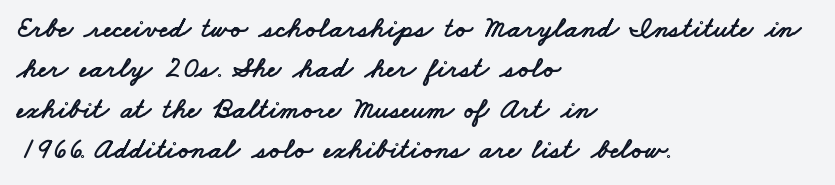
The paragraph shown leans on its left margin. Words appear dense and cohesive because spacing is normal. Letterform terminals end flat and unadorned throughout the passage. The zone under the glyphs is completely vacant. In terms of leading, this rendering sits right in the middle.
